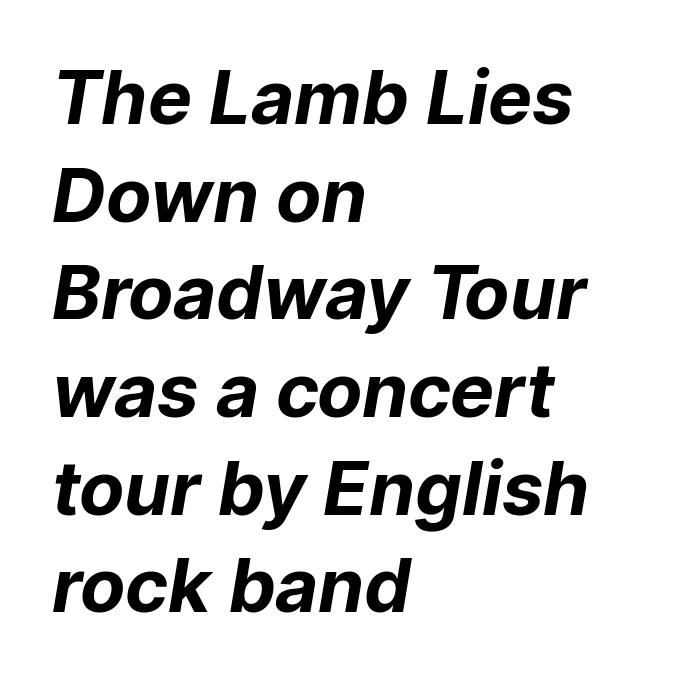
{"serif": "no", "bold": "yes", "weight": "bold", "width": "normal", "stroke_contrast": "low", "x_height": "medium", "monospaced": "no", "underline": "no", "align": "left", "line_spacing": "normal", "line_spacing_ratio": 1.32, "letter_spacing": "normal", "letter_spacing_em": 0.0, "glyph_px": 74}
